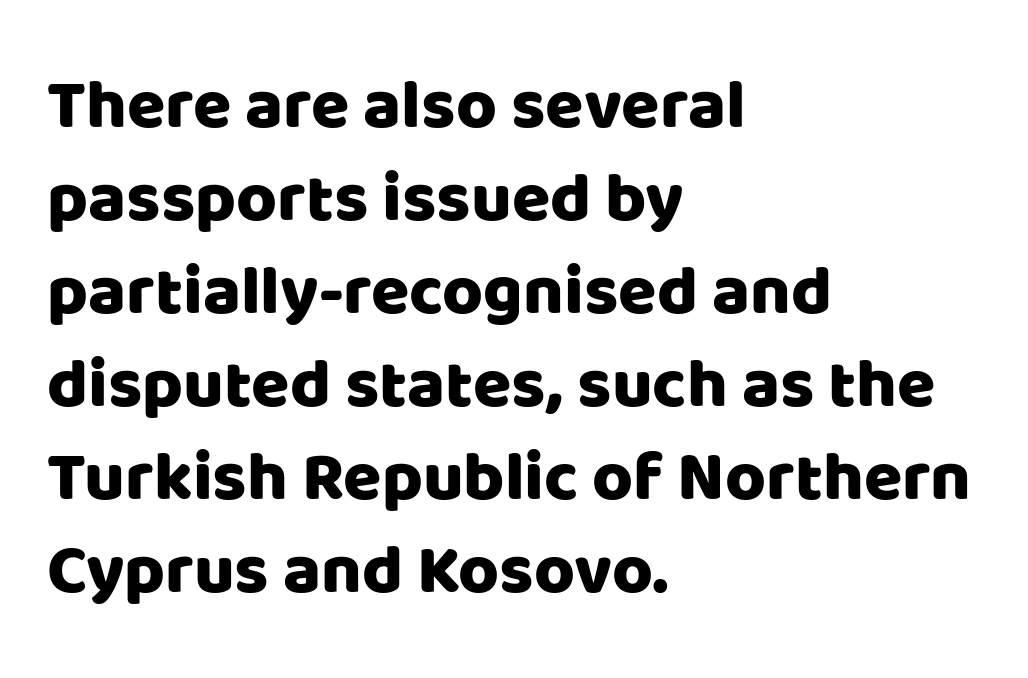
Q: Is the text italic (slanted)? A: No, it is upright.
Q: Is the typeface a serif or a sans-serif typeface? A: Sans-serif.
Q: Is the text underlined? A: No.
Q: How is the paragraph aligned? A: Left-aligned.
Q: Is the spacing between letters normal or unusually wide? A: Normal.
Q: Is the spacing between lines tight, normal or loose? A: Normal.
Q: Width (condensed, normal, or wide)? A: Normal.
Q: Stroke contrast? A: Low.
Q: x-height? A: Large.
Q: Monospaced? A: No.
